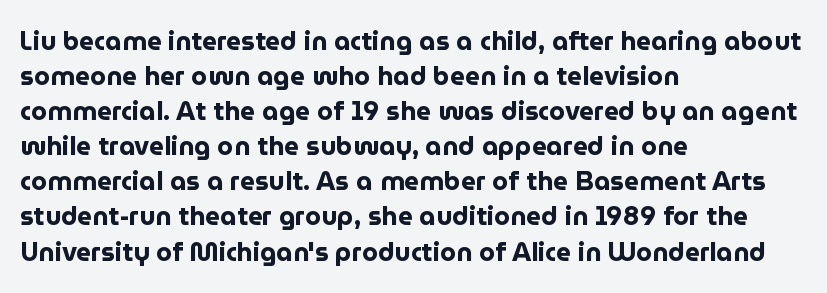
{"italic": "no", "bold": "yes", "underline": "no", "align": "left", "line_spacing": "normal", "line_spacing_ratio": 1.35, "letter_spacing": "normal", "letter_spacing_em": 0.0, "glyph_px": 26}
